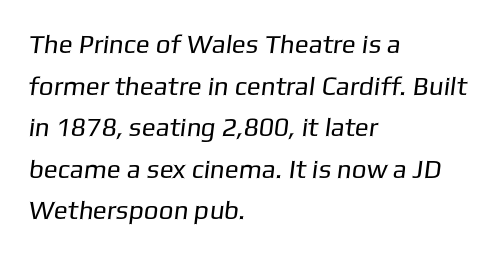
{"bold": "no", "underline": "no", "align": "left", "line_spacing": "normal", "line_spacing_ratio": 1.6, "letter_spacing": "normal", "letter_spacing_em": 0.0, "glyph_px": 26}
